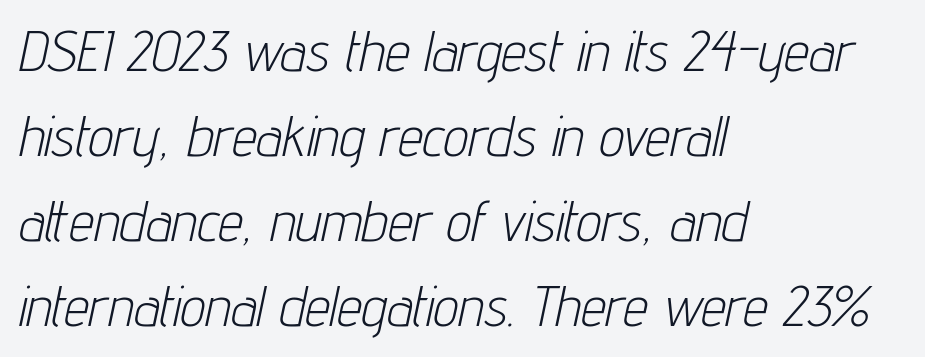
The face used here is rendered with its standard letterfit. The words here are not underlined. All the whitespace from short lines collects on the right. You could not count columns in this text — the font is proportionally spaced.
